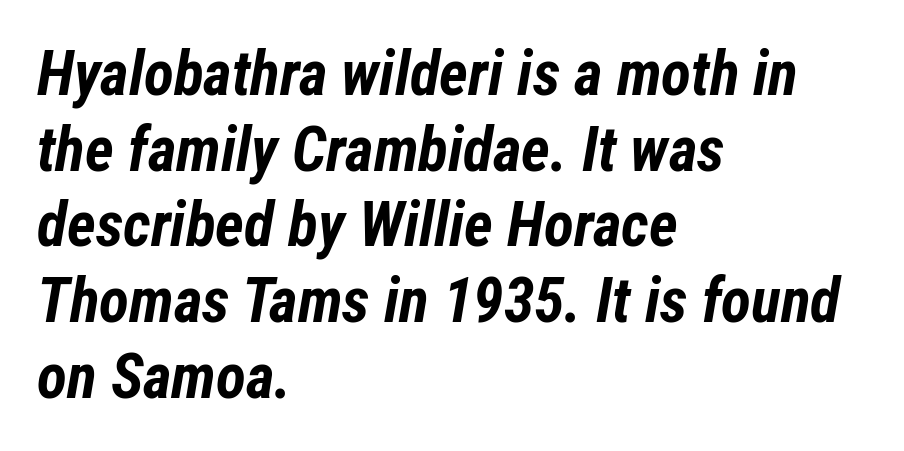
If you drew a line through each stem, it would be angled. Layout note: lines flush left. The letters advance in unequal steps, a hallmark of proportional type. Spacing between characters is what you'd get straight out of the box. You'd pick this weight for a headline — it's a proper bold.
